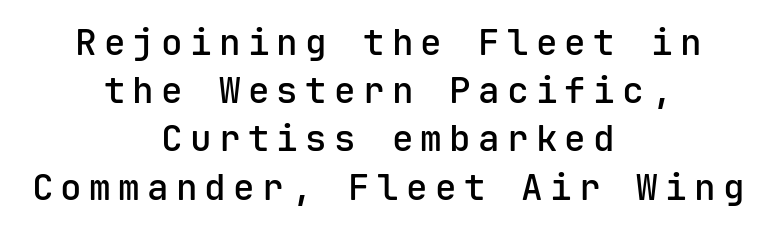
You could count columns in this text — the font is strictly monospaced. Baseline-to-baseline distance is the conventional proportion of letter height. If you folded the block vertically in half, each line would mirror itself in length. Each letter's strokes conclude bluntly, with no projecting serifs.
